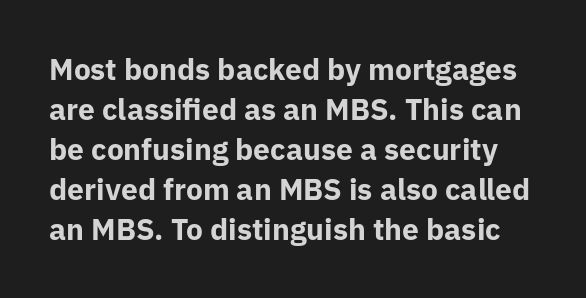
Q: Is the text bold? A: Yes.
Q: Is the text italic (slanted)? A: No, it is upright.
Q: Is the typeface a serif or a sans-serif typeface? A: Sans-serif.
Q: Is the text underlined? A: No.
Q: Is the spacing between letters normal or unusually wide? A: Normal.
Q: Is the spacing between lines tight, normal or loose? A: Normal.
Q: Width (condensed, normal, or wide)? A: Normal.
Q: Stroke contrast? A: Low.
Q: x-height? A: Medium.
Q: Monospaced? A: No.
